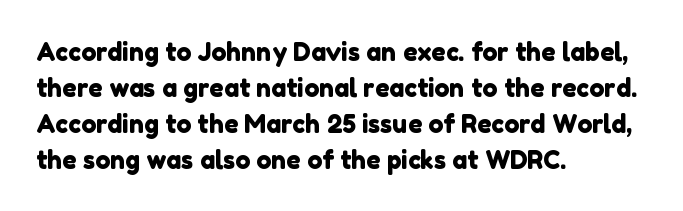
{"underline": "no", "align": "left", "line_spacing": "normal", "line_spacing_ratio": 1.44, "letter_spacing": "normal", "letter_spacing_em": 0.0, "glyph_px": 25}
